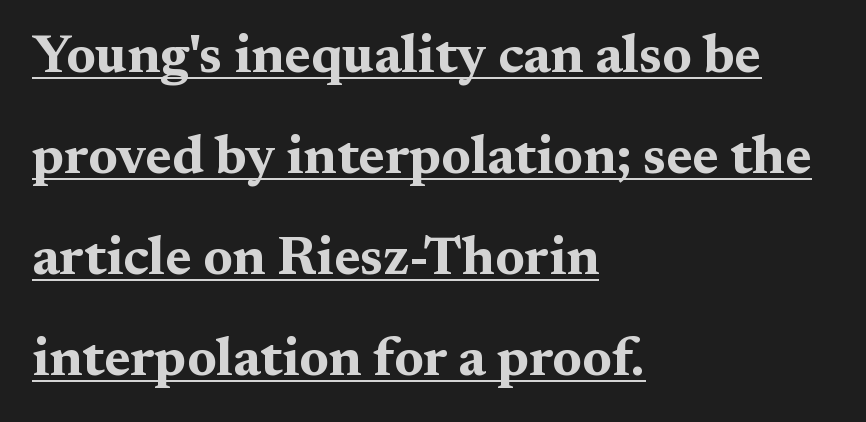
Q: Is the text bold? A: Yes.
Q: Is the text italic (slanted)? A: No, it is upright.
Q: Is the typeface a serif or a sans-serif typeface? A: Serif.
Q: Is the text underlined? A: Yes.
Q: How is the paragraph aligned? A: Left-aligned.
Q: Is the spacing between letters normal or unusually wide? A: Normal.
Q: Width (condensed, normal, or wide)? A: Wide.
Q: Stroke contrast? A: Medium.
Q: x-height? A: Medium.
Q: Monospaced? A: No.
